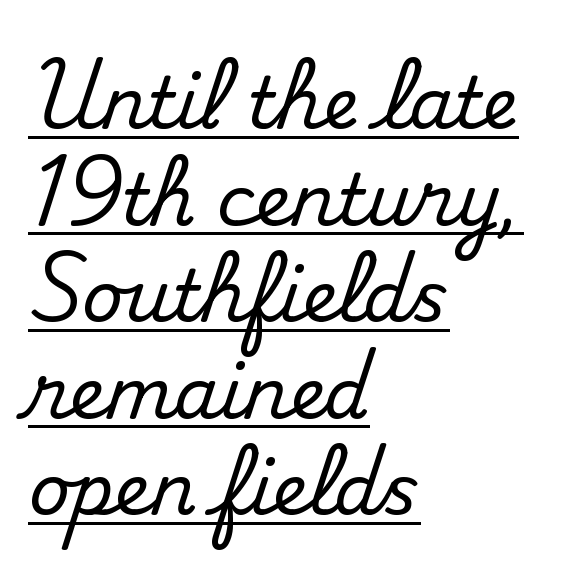
Q: Is the text italic (slanted)? A: Yes.
Q: Is the typeface a serif or a sans-serif typeface? A: Serif.
Q: Is the text underlined? A: Yes.
Q: How is the paragraph aligned? A: Left-aligned.
Q: Is the spacing between letters normal or unusually wide? A: Normal.
Q: Is the spacing between lines tight, normal or loose? A: Normal.
Q: Width (condensed, normal, or wide)? A: Normal.
Q: Stroke contrast? A: Medium.
Q: x-height? A: Small.
Q: Monospaced? A: No.
